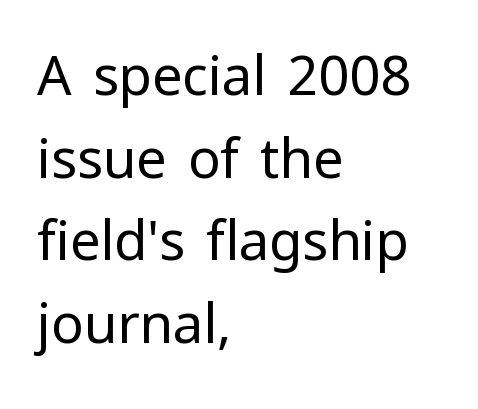
{"serif": "no", "italic": "no", "bold": "no", "weight": "regular", "width": "normal", "stroke_contrast": "low", "x_height": "medium", "monospaced": "no", "underline": "no", "align": "left", "line_spacing": "normal", "line_spacing_ratio": 1.53, "letter_spacing": "normal", "letter_spacing_em": 0.0, "glyph_px": 54}
